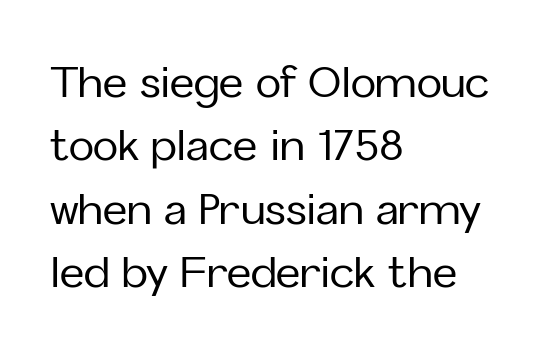
Q: Is the text italic (slanted)? A: No, it is upright.
Q: Is the typeface a serif or a sans-serif typeface? A: Sans-serif.
Q: Is the text underlined? A: No.
Q: How is the paragraph aligned? A: Left-aligned.
Q: Is the spacing between letters normal or unusually wide? A: Normal.
Q: Is the spacing between lines tight, normal or loose? A: Normal.
Q: Width (condensed, normal, or wide)? A: Normal.
Q: Stroke contrast? A: Low.
Q: x-height? A: Medium.
Q: Monospaced? A: No.
